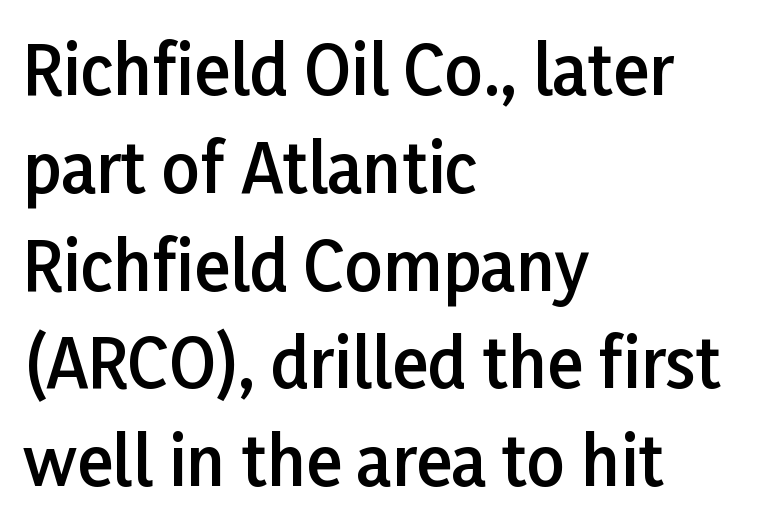
The image shows 67 px semibold sans-serif type, upright; set left-aligned, normal line spacing (1.46x), normal letter spacing, not underlined; low stroke contrast and a medium x-height.
